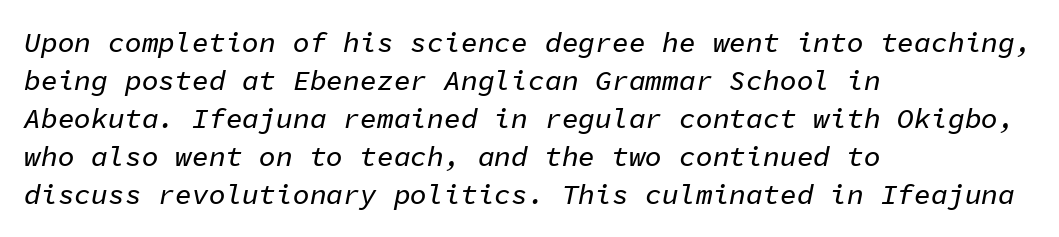
Q: Is the text italic (slanted)? A: Yes, it leans right by about 11 degrees.
Q: Is the text underlined? A: No.
Q: How is the paragraph aligned? A: Left-aligned.
Q: Is the spacing between letters normal or unusually wide? A: Normal.
Q: Is the spacing between lines tight, normal or loose? A: Normal.
Q: Width (condensed, normal, or wide)? A: Normal.
Q: Stroke contrast? A: Low.
Q: x-height? A: Medium.
Q: Monospaced? A: Yes.
